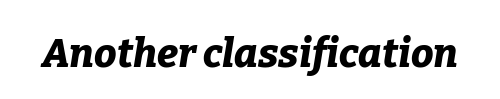
Q: Is the text bold? A: Yes.
Q: Is the text italic (slanted)? A: Yes, it leans right by about 9 degrees.
Q: Is the text underlined? A: No.
Q: Is the spacing between letters normal or unusually wide? A: Normal.
Q: Width (condensed, normal, or wide)? A: Normal.
Q: Stroke contrast? A: Low.
Q: x-height? A: Medium.
Q: Monospaced? A: No.
